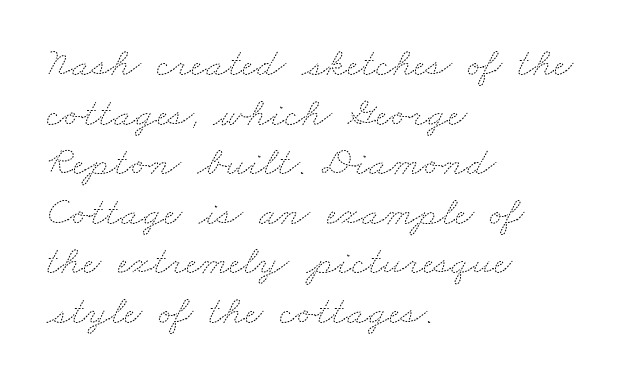
Proportional: the letters do not fall into vertical columns. Inter-character spacing is left at the font's built-in metrics. The glyphs are unaccompanied by any horizontal stroke below them. A student would call this left alignment; a typographer would say flush left, rag right. Caption: face not bold, strokes unweighted.
